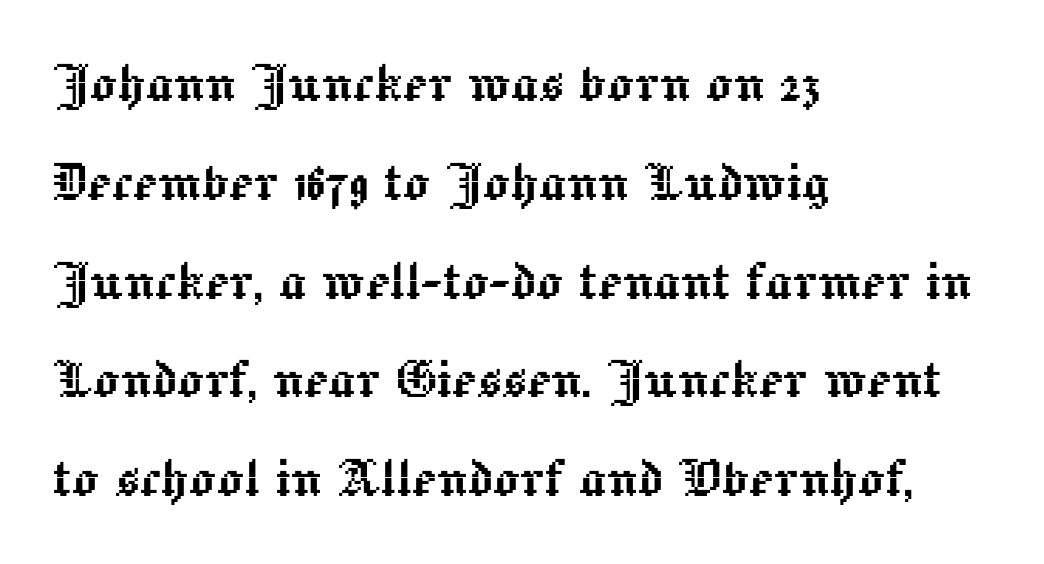
Q: Is the text italic (slanted)? A: No, it is upright.
Q: Is the text underlined? A: No.
Q: How is the paragraph aligned? A: Left-aligned.
Q: Is the spacing between letters normal or unusually wide? A: Normal.
Q: Is the spacing between lines tight, normal or loose? A: Normal.
Q: Width (condensed, normal, or wide)? A: Normal.
Q: x-height? A: Medium.
Q: Monospaced? A: No.
